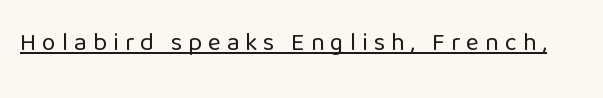
Q: Is the text bold? A: No.
Q: Is the text italic (slanted)? A: No, it is upright.
Q: Is the text underlined? A: Yes.
Q: Is the spacing between letters normal or unusually wide? A: Unusually wide.
